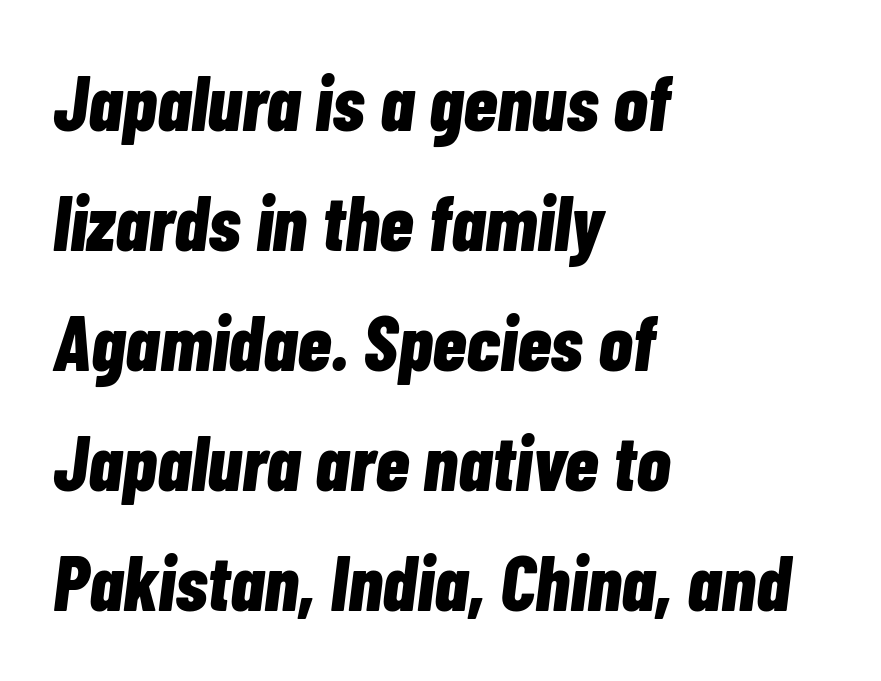
Q: Is the text bold? A: Yes.
Q: Is the text italic (slanted)? A: Yes, it leans right by about 7 degrees.
Q: Is the text underlined? A: No.
Q: How is the paragraph aligned? A: Left-aligned.
Q: Is the spacing between letters normal or unusually wide? A: Normal.
Q: Is the spacing between lines tight, normal or loose? A: Normal.
Q: Width (condensed, normal, or wide)? A: Condensed.
Q: Stroke contrast? A: Low.
Q: x-height? A: Medium.
Q: Monospaced? A: No.
